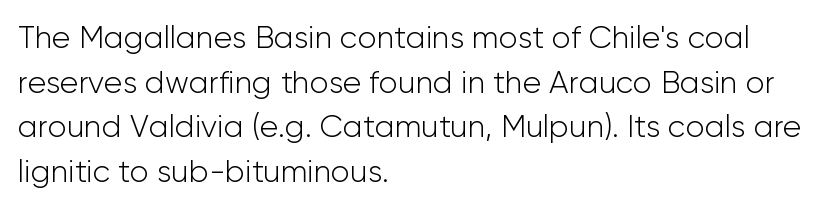
The image shows 31 px light sans-serif type, upright; set left-aligned, normal line spacing (1.44x), normal letter spacing, not underlined; low stroke contrast and a medium x-height.
